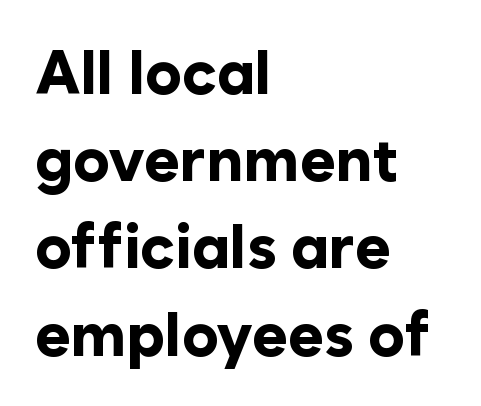
The image shows 61 px bold sans-serif type, upright; set left-aligned, normal line spacing (1.43x), normal letter spacing, not underlined; low stroke contrast and a medium x-height.
